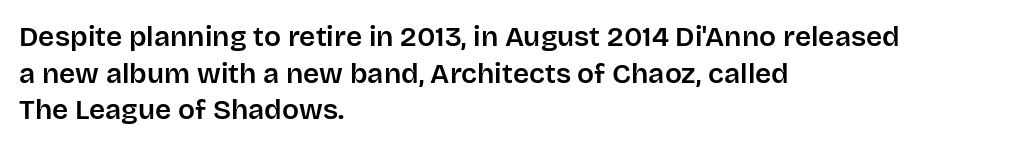
Q: Is the text italic (slanted)? A: No, it is upright.
Q: Is the typeface a serif or a sans-serif typeface? A: Sans-serif.
Q: Is the text underlined? A: No.
Q: How is the paragraph aligned? A: Left-aligned.
Q: Is the spacing between letters normal or unusually wide? A: Normal.
Q: Is the spacing between lines tight, normal or loose? A: Normal.
Q: Width (condensed, normal, or wide)? A: Normal.
Q: Stroke contrast? A: Low.
Q: x-height? A: Large.
Q: Monospaced? A: No.
